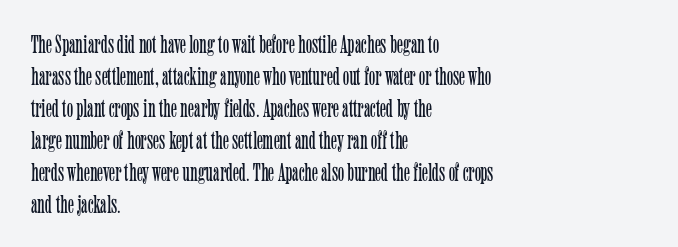
{"italic": "no", "bold": "no", "underline": "no", "align": "left", "line_spacing_ratio": 1.23, "letter_spacing": "normal", "letter_spacing_em": 0.0, "glyph_px": 26}
